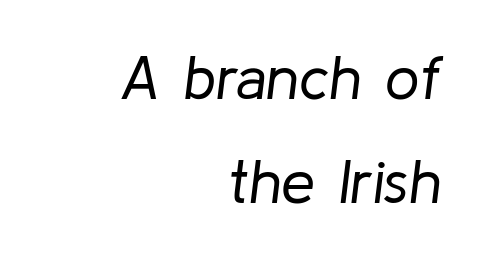
{"italic": "yes", "lean": "right", "slant_degrees": 8, "bold": "no", "weight": "regular", "width": "normal", "stroke_contrast": "low", "x_height": "medium", "monospaced": "no", "underline": "no", "align": "right", "line_spacing": "normal", "line_spacing_ratio": 1.7, "letter_spacing": "normal", "letter_spacing_em": 0.0, "glyph_px": 61}
